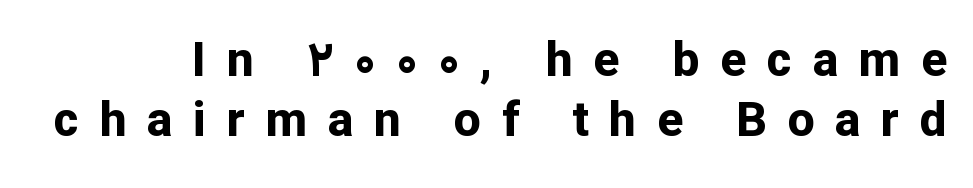
Q: Is the text bold? A: Yes.
Q: Is the text italic (slanted)? A: No, it is upright.
Q: Is the typeface a serif or a sans-serif typeface? A: Sans-serif.
Q: Is the text underlined? A: No.
Q: Is the spacing between letters normal or unusually wide? A: Unusually wide.
Q: Width (condensed, normal, or wide)? A: Normal.
Q: Stroke contrast? A: Low.
Q: x-height? A: Medium.
Q: Monospaced? A: No.
